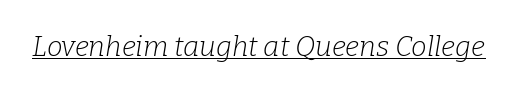
Q: Is the text bold? A: No.
Q: Is the text italic (slanted)? A: Yes, it leans right by about 9 degrees.
Q: Is the typeface a serif or a sans-serif typeface? A: Serif.
Q: Is the text underlined? A: Yes.
Q: Is the spacing between letters normal or unusually wide? A: Normal.
Q: Width (condensed, normal, or wide)? A: Normal.
Q: Stroke contrast? A: Low.
Q: x-height? A: Medium.
Q: Monospaced? A: No.
